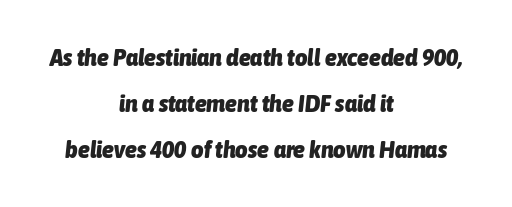
Q: Is the text bold? A: Yes.
Q: Is the text italic (slanted)? A: Yes, it leans right by about 6 degrees.
Q: Is the text underlined? A: No.
Q: How is the paragraph aligned? A: Centered.
Q: Is the spacing between letters normal or unusually wide? A: Normal.
Q: Is the spacing between lines tight, normal or loose? A: Loose.
